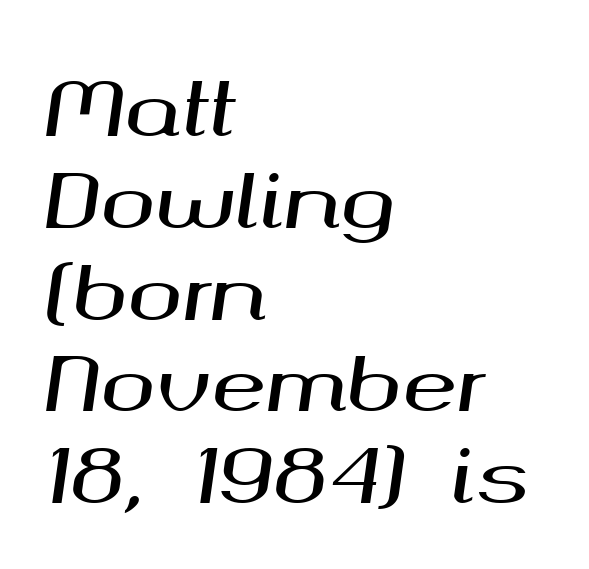
Q: Is the text italic (slanted)? A: Yes, it leans right by about 8 degrees.
Q: Is the text underlined? A: No.
Q: How is the paragraph aligned? A: Left-aligned.
Q: Is the spacing between letters normal or unusually wide? A: Normal.
Q: Width (condensed, normal, or wide)? A: Wide.
Q: Stroke contrast? A: Medium.
Q: x-height? A: Medium.
Q: Monospaced? A: No.
